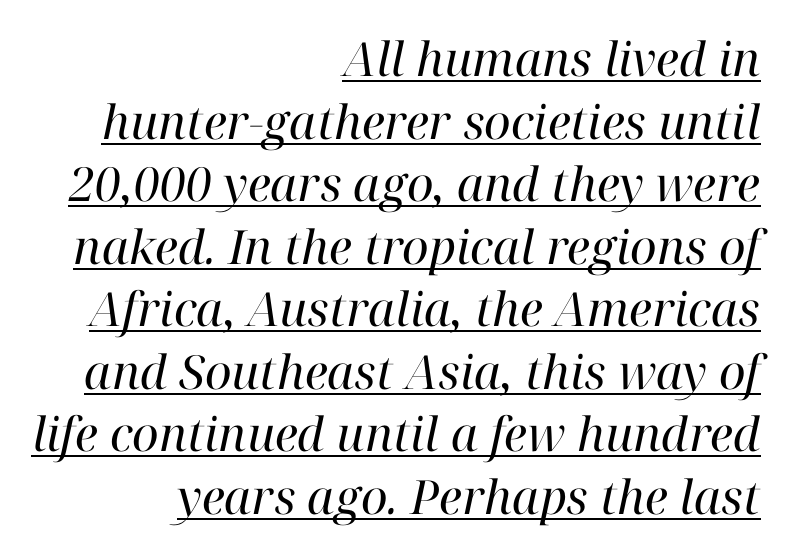
Q: Is the text bold? A: No.
Q: Is the text italic (slanted)? A: Yes, it leans right by about 12 degrees.
Q: Is the typeface a serif or a sans-serif typeface? A: Serif.
Q: Is the text underlined? A: Yes.
Q: How is the paragraph aligned? A: Right-aligned.
Q: Is the spacing between letters normal or unusually wide? A: Normal.
Q: Is the spacing between lines tight, normal or loose? A: Normal.
Q: Width (condensed, normal, or wide)? A: Normal.
Q: Stroke contrast? A: High.
Q: x-height? A: Medium.
Q: Monospaced? A: No.
